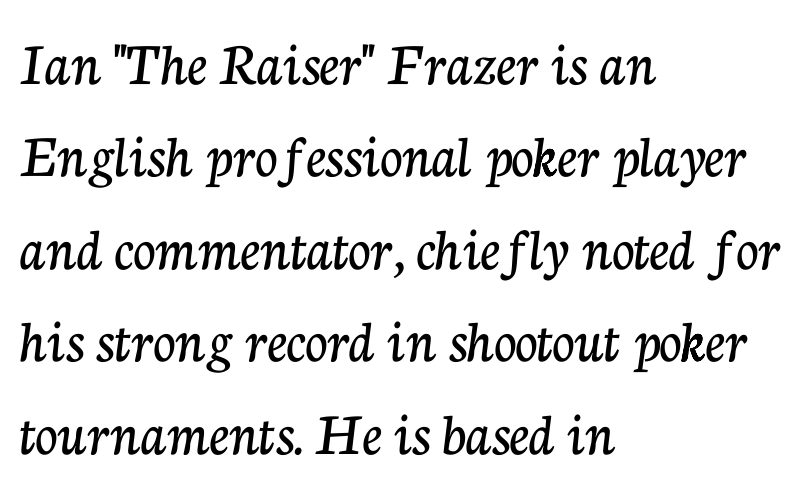
Q: Is the text italic (slanted)? A: Yes.
Q: Is the typeface a serif or a sans-serif typeface? A: Serif.
Q: Is the text underlined? A: No.
Q: How is the paragraph aligned? A: Left-aligned.
Q: Is the spacing between letters normal or unusually wide? A: Normal.
Q: Is the spacing between lines tight, normal or loose? A: Normal.
Q: Width (condensed, normal, or wide)? A: Normal.
Q: Stroke contrast? A: Low.
Q: x-height? A: Medium.
Q: Monospaced? A: No.
